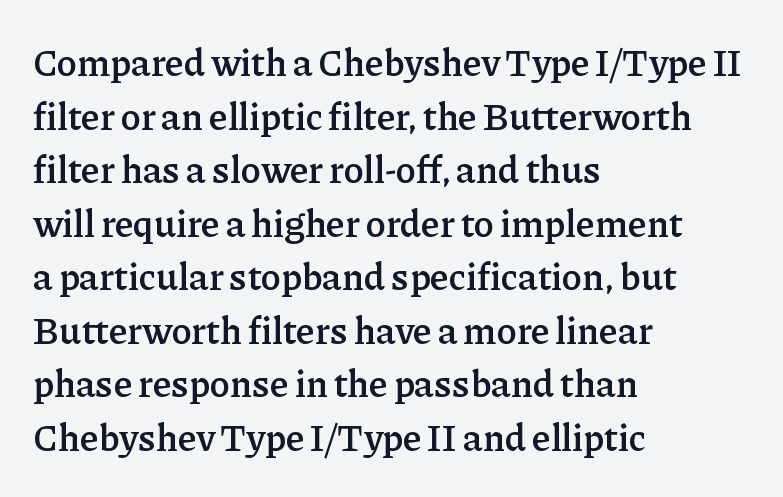
How would I describe the line gaps? Plain and ordinary. Note the varied advance widths — an 'i' is clearly narrower than an 'm'. The passage shown has conventional tracking throughout. Reading down the block, your eye returns to a fixed left position each line.
